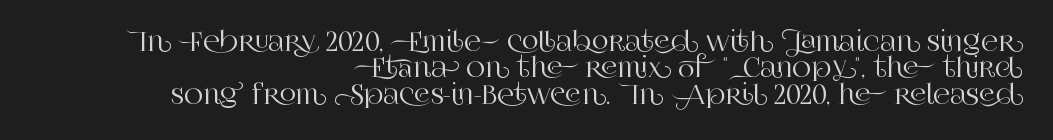
The image shows 26 px text type, upright; set right-aligned, tight line spacing (1.01x), normal letter spacing, not underlined.
